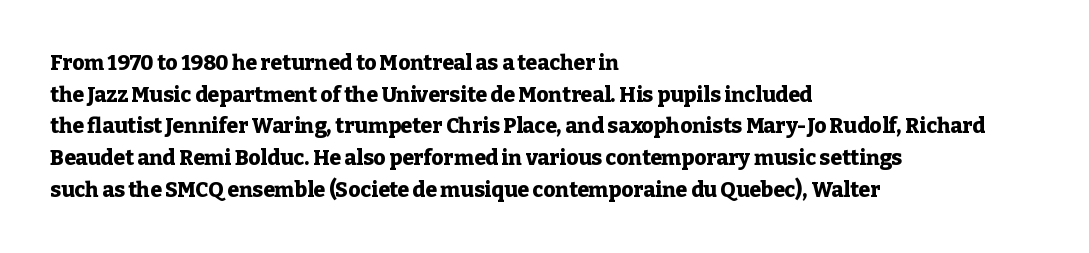
Q: Is the text bold? A: Yes.
Q: Is the text italic (slanted)? A: No, it is upright.
Q: Is the text underlined? A: No.
Q: How is the paragraph aligned? A: Left-aligned.
Q: Is the spacing between letters normal or unusually wide? A: Normal.
Q: Is the spacing between lines tight, normal or loose? A: Normal.
